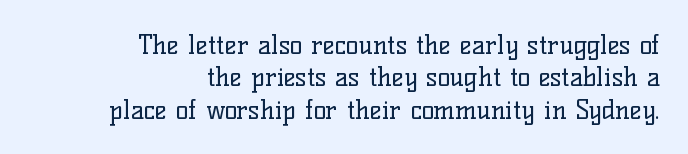
Regular leading. A roman cut, with each character standing at attention. Summary of weight: not heavy and not bold. These lines stack with their right ends in a neat column. The string is rendered with underlining switched off. Short note: letters normally spaced.
